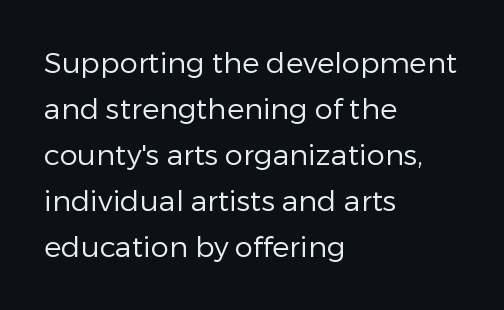
{"serif": "no", "italic": "no", "bold": "no", "weight": "regular", "width": "normal", "stroke_contrast": "low", "x_height": "medium", "monospaced": "no", "underline": "no", "align": "left", "line_spacing": "normal", "line_spacing_ratio": 1.59, "letter_spacing": "normal", "letter_spacing_em": 0.0, "glyph_px": 29}
